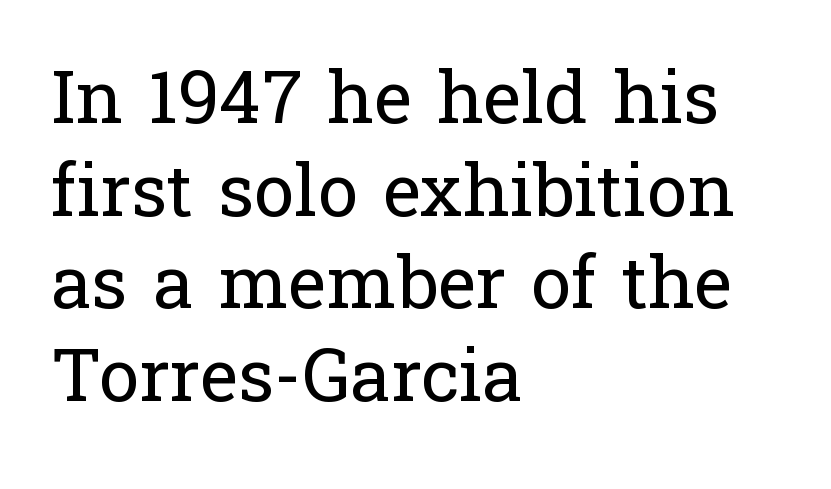
{"serif": "yes", "italic": "no", "bold": "no", "weight": "regular", "width": "normal", "stroke_contrast": "low", "x_height": "medium", "monospaced": "no", "underline": "no", "align": "left", "line_spacing": "normal", "line_spacing_ratio": 1.27, "letter_spacing": "normal", "letter_spacing_em": 0.0, "glyph_px": 73}
